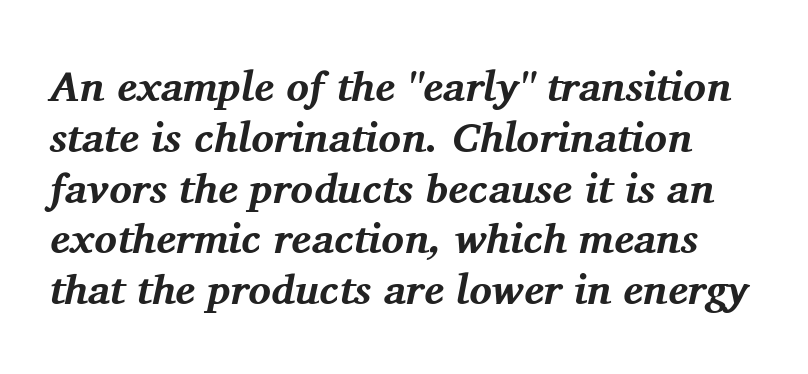
The image shows 42 px bold serif type, italic (leaning right); set line spacing 1.21x, normal letter spacing, not underlined; medium stroke contrast and a medium x-height.
